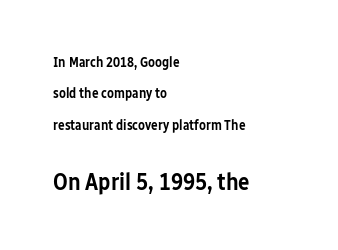
Q: Is the text bold? A: Semi-bold.
Q: Is the text italic (slanted)? A: No, it is upright.
Q: Is the text underlined? A: No.
Q: How is the paragraph aligned? A: Left-aligned.
Q: Is the spacing between letters normal or unusually wide? A: Normal.
Q: Is the spacing between lines tight, normal or loose? A: Loose.
Q: Which block of text is set in a larger size, the first (top) or the second (bottom)? A: The second (bottom) one.
